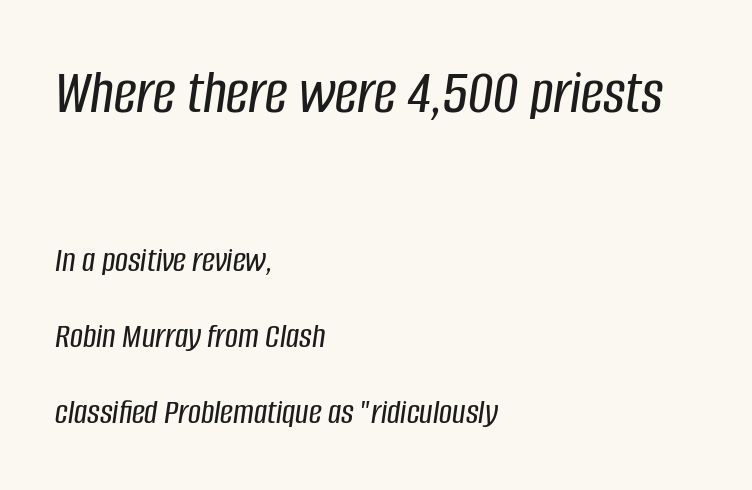
In terms of leading, this rendering errs on the spacious side. Spacing verdict: proportional, widths tailored to each character. This rendering features lettering with no underline. You could call the tracking neutral — neither tight nor loose. Yep, that's italic — everything's leaning. Type size steps down from the first block to the second.
